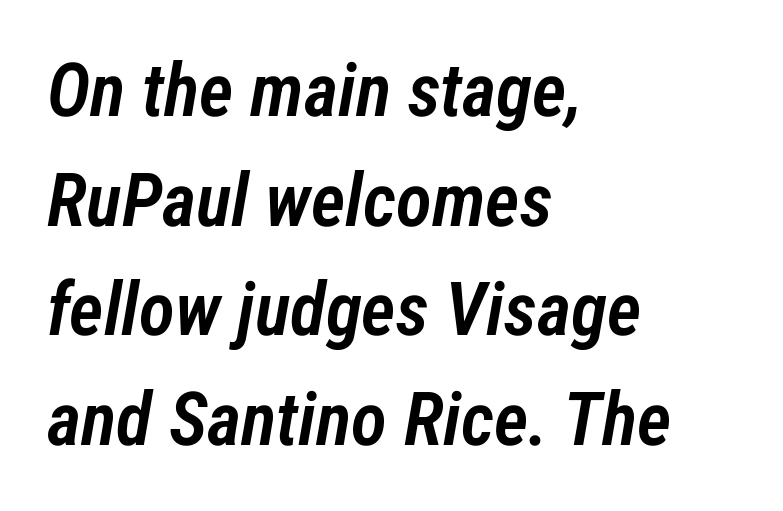
{"italic": "yes", "lean": "right", "slant_degrees": 12, "bold": "semi", "weight": "semibold", "width": "condensed", "stroke_contrast": "low", "x_height": "medium", "monospaced": "no", "underline": "no", "align": "left", "line_spacing": "normal", "line_spacing_ratio": 1.48, "letter_spacing": "normal", "letter_spacing_em": 0.0, "glyph_px": 74}
